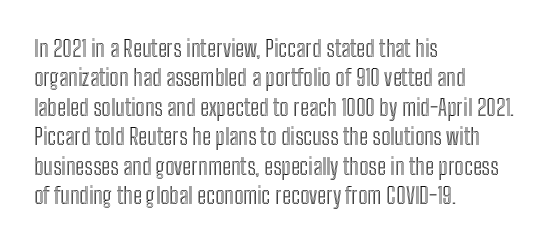
The image shows 23 px text type, upright; set left-aligned, normal line spacing (1.28x), normal letter spacing, not underlined.
